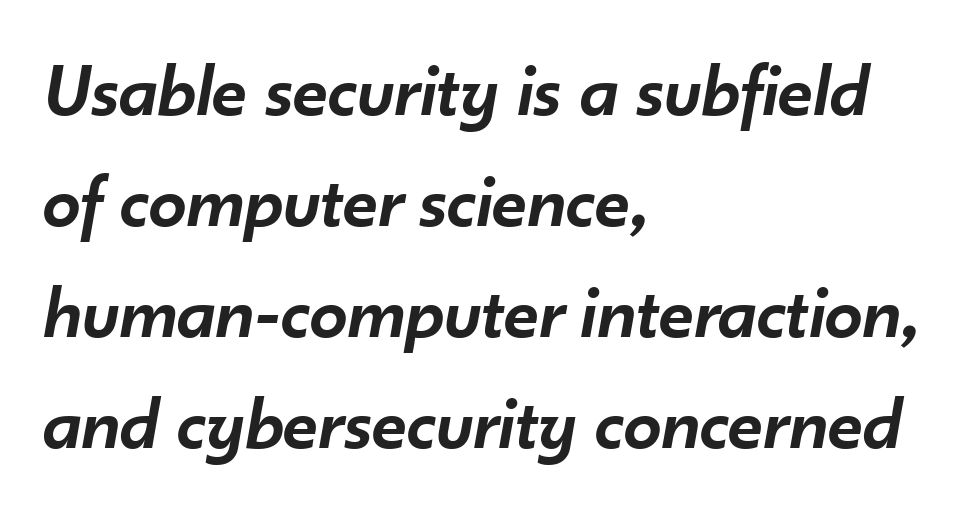
The image shows 76 px semibold type, italic (leaning right); set left-aligned, normal line spacing (1.46x), normal letter spacing, not underlined; low stroke contrast and a small x-height.
